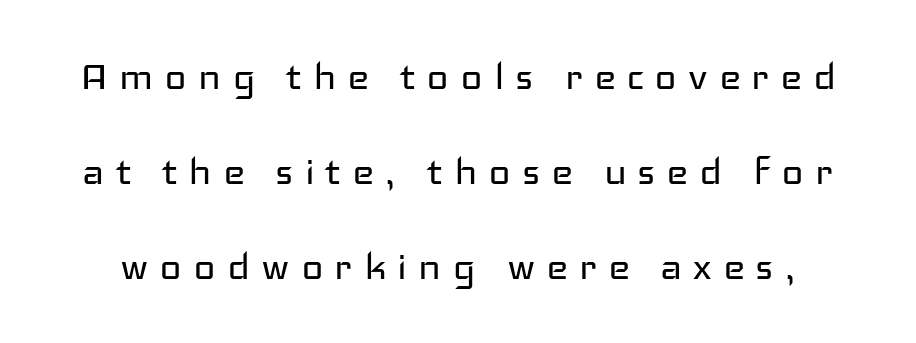
The font family rendered here belongs to the sans-serif group. The letters stand upright; this is a roman face. Character widths vary here, with narrow letters taking less room than wide ones. The tracking jumps out immediately: characters are airy and widely separated.
